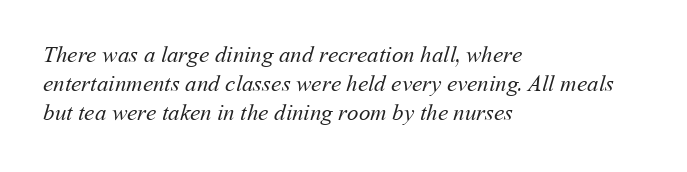
{"bold": "no", "underline": "no", "align": "left", "line_spacing": "normal", "line_spacing_ratio": 1.27, "letter_spacing": "normal", "letter_spacing_em": 0.0, "glyph_px": 23}
